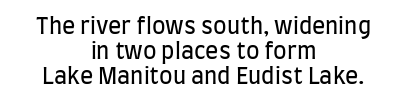
The image shows 22 px text type, upright; set centered, tight line spacing (1.14x), normal letter spacing, not underlined.
